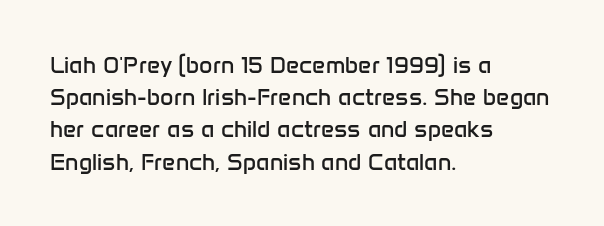
The image shows 23 px text type, upright; set left-aligned, normal line spacing (1.4x), normal letter spacing, not underlined.
